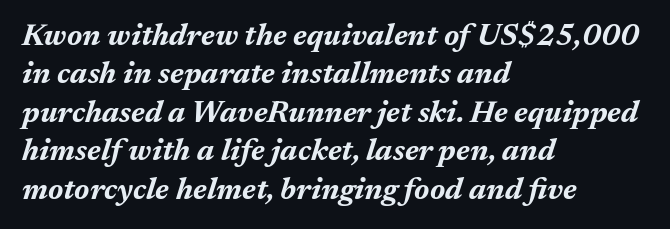
{"italic": "yes", "lean": "right", "slant_degrees": 17, "bold": "yes", "weight": "bold", "width": "normal", "stroke_contrast": "medium", "x_height": "medium", "monospaced": "no", "underline": "no", "align": "left", "line_spacing": "normal", "line_spacing_ratio": 1.28, "letter_spacing": "normal", "letter_spacing_em": 0.0, "glyph_px": 30}
